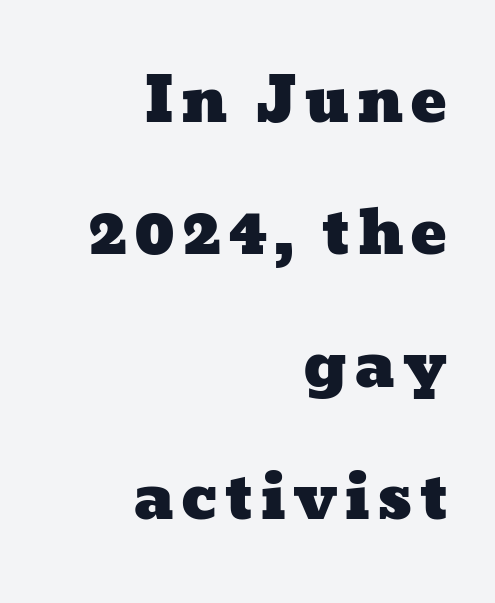
The image shows 61 px wide type; set right-aligned, loose line spacing (2.17x), not underlined; low stroke contrast and a medium x-height.
